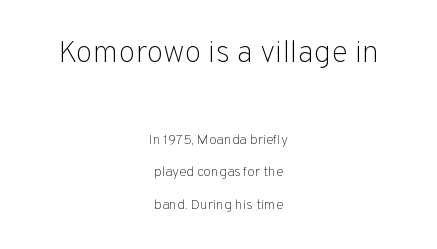
This rendering features lettering with no underline. These lines are composed in type without serifs. These lines are rendered in a variable-pitch font. A typesetter would call this leading open, well beyond the default. These lines stack symmetrically, like a column narrowing and widening about its center. You get the large type first, then a drop to smaller type.
